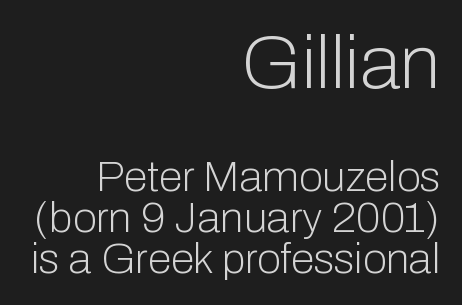
The image shows 75 px light sans-serif type, upright; set right-aligned, tight line spacing (0.95x), normal letter spacing, not underlined; the first (top) block is 1.74x larger; low stroke contrast and a medium x-height.
